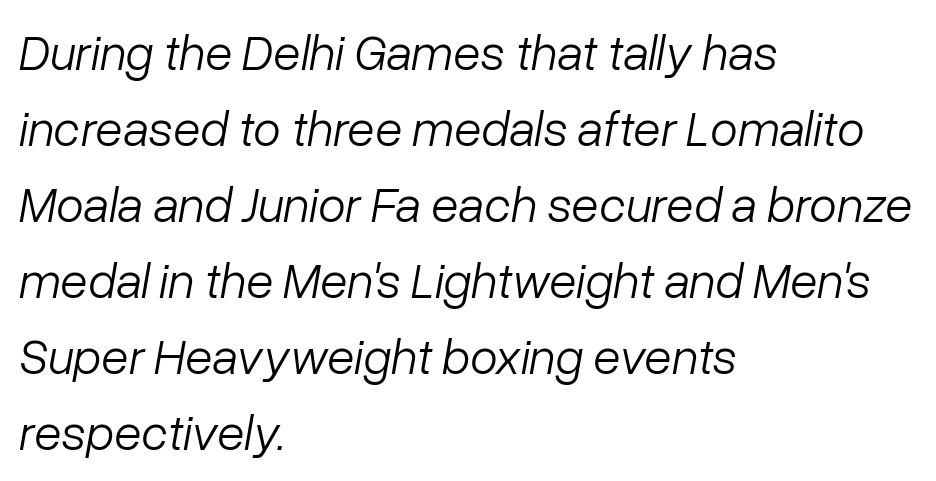
The lettering tilts uniformly, giving the passage an italic look. Glyph-to-glyph distance matches everyday printed text. This block has exactly the height ordinary leading produces. Heft: none added — not bold. Varying glyph widths throughout — classic text-font behaviour. Check under the words: just untouched page.
